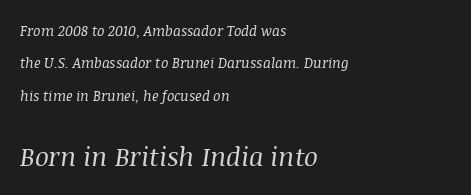
Italic? Definitely — the glyphs are oblique. Each row of text sits above clean, open space. Scale increases going downward across the two blocks. Every row of glyphs begins at an identical x-position on the left.
